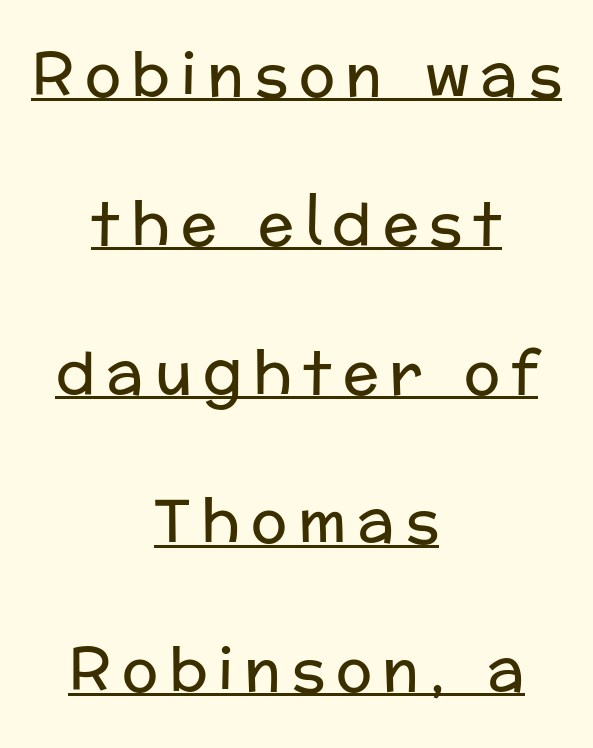
The image shows 60 px regular-weight sans-serif type, upright; set centered, loose line spacing (2.48x), underlined; low stroke contrast and a medium x-height.
